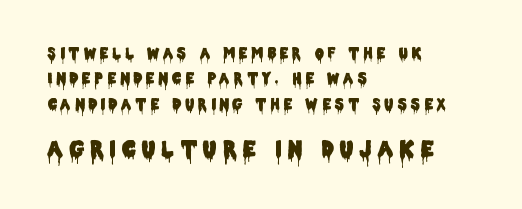
{"italic": "no", "underline": "no", "align": "left", "line_spacing_ratio": 1.81, "letter_spacing": "wide", "letter_spacing_em": 0.3, "larger_block": "second", "size_ratio": 1.5, "glyph_px": 21}
